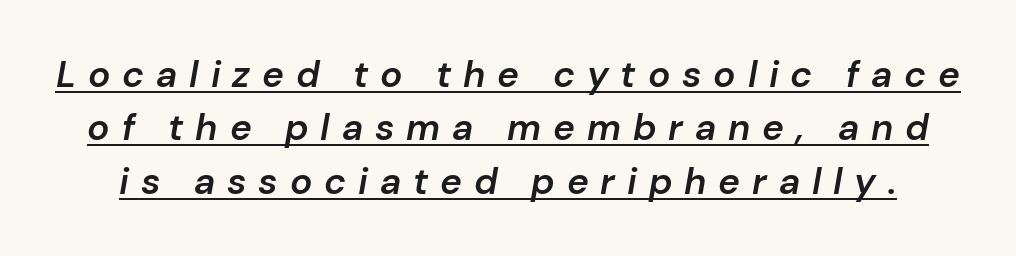
{"italic": "yes", "lean": "right", "slant_degrees": 10, "bold": "semi", "weight": "semibold", "width": "normal", "stroke_contrast": "low", "x_height": "medium", "monospaced": "no", "underline": "yes", "line_spacing": "normal", "line_spacing_ratio": 1.44, "letter_spacing": "wide", "letter_spacing_em": 0.32, "glyph_px": 37}
